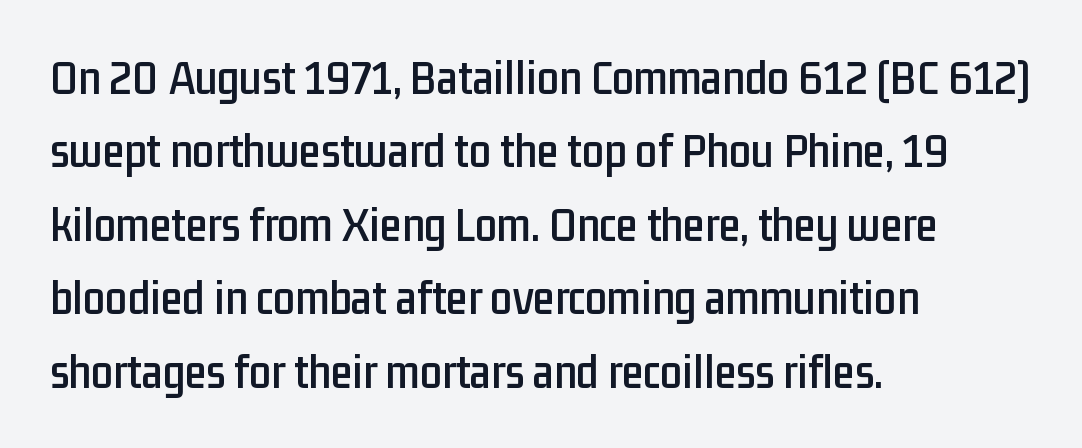
No extra tracking has been applied to these lines. Spacing verdict: proportional, widths tailored to each character. Bare-footed words on every line. The specimen reads as upright at a glance.
